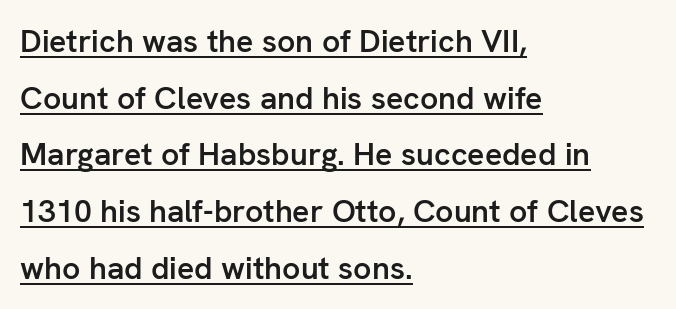
The ragged edge is on the right, which tells us the setting is flush left. The typeface chosen for these lines omits serifs. These lines carry some extra weight — a demibold, not a full bold. Decoration check: the copy is underlined.
